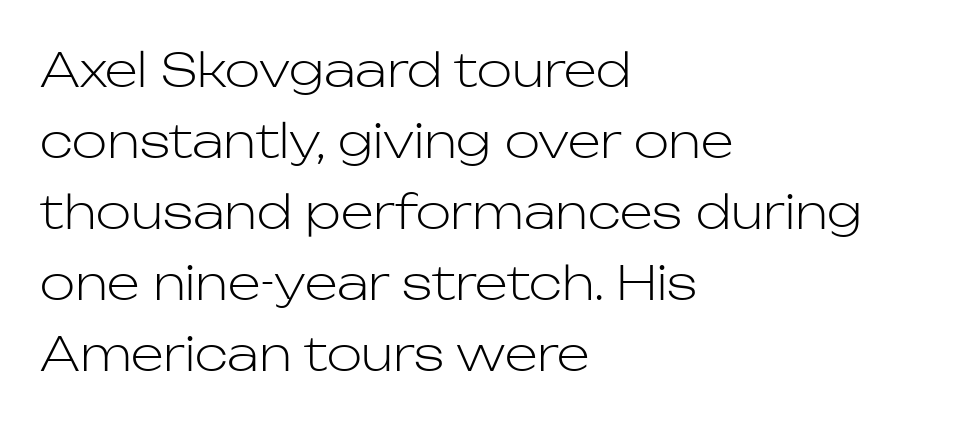
Q: Is the text bold? A: No.
Q: Is the text italic (slanted)? A: No, it is upright.
Q: Is the typeface a serif or a sans-serif typeface? A: Sans-serif.
Q: Is the text underlined? A: No.
Q: How is the paragraph aligned? A: Left-aligned.
Q: Is the spacing between letters normal or unusually wide? A: Normal.
Q: Is the spacing between lines tight, normal or loose? A: Normal.
Q: Width (condensed, normal, or wide)? A: Normal.
Q: Stroke contrast? A: Low.
Q: x-height? A: Medium.
Q: Monospaced? A: No.
